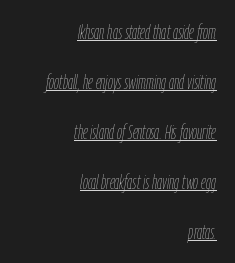
Q: Is the text bold? A: No.
Q: Is the text italic (slanted)? A: Yes, it leans right by about 9 degrees.
Q: Is the text underlined? A: Yes.
Q: How is the paragraph aligned? A: Right-aligned.
Q: Is the spacing between letters normal or unusually wide? A: Normal.
Q: Is the spacing between lines tight, normal or loose? A: Loose.
